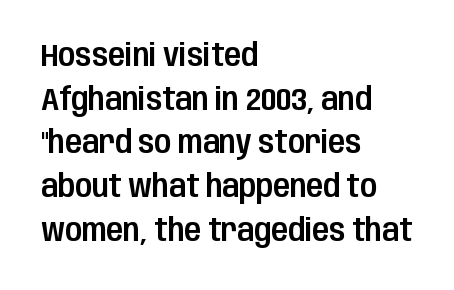
{"serif": "no", "italic": "no", "width": "condensed", "stroke_contrast": "low", "x_height": "large", "monospaced": "no", "underline": "no", "align": "left", "line_spacing": "normal", "line_spacing_ratio": 1.41, "letter_spacing": "normal", "letter_spacing_em": 0.0, "glyph_px": 31}
